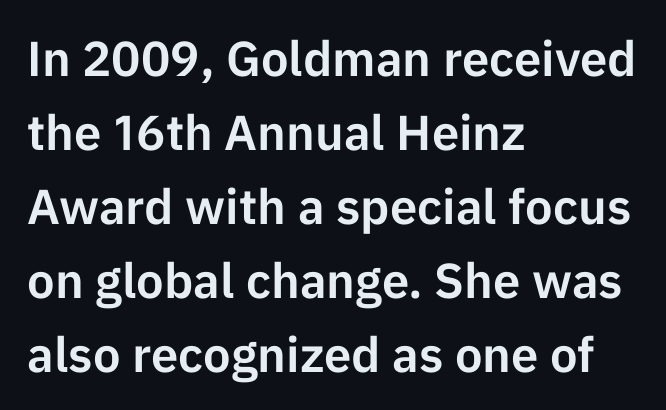
Serifs: no, the terminals of the letterforms are clean. The ragged edge is on the right, which tells us the setting is flush left. Baseline-to-baseline distance is the conventional proportion of letter height. You can tell it's not italic because the verticals are truly vertical.
